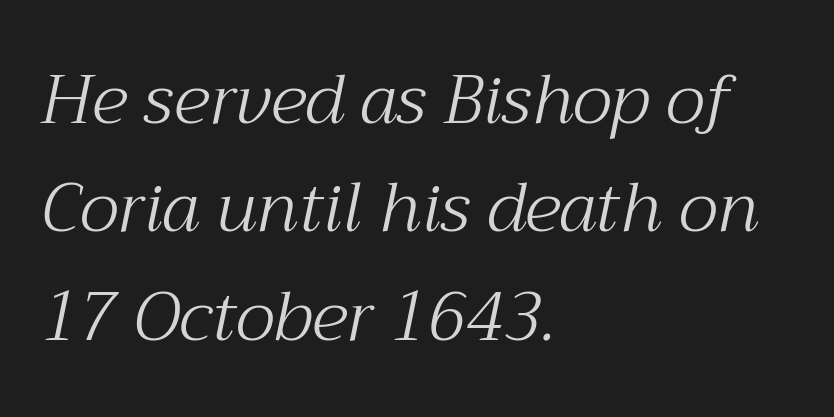
{"serif": "yes", "italic": "yes", "lean": "right", "slant_degrees": 12, "bold": "no", "weight": "light", "width": "normal", "stroke_contrast": "medium", "x_height": "medium", "monospaced": "no", "underline": "no", "align": "left", "line_spacing": "normal", "line_spacing_ratio": 1.57, "letter_spacing": "normal", "letter_spacing_em": 0.0, "glyph_px": 69}
